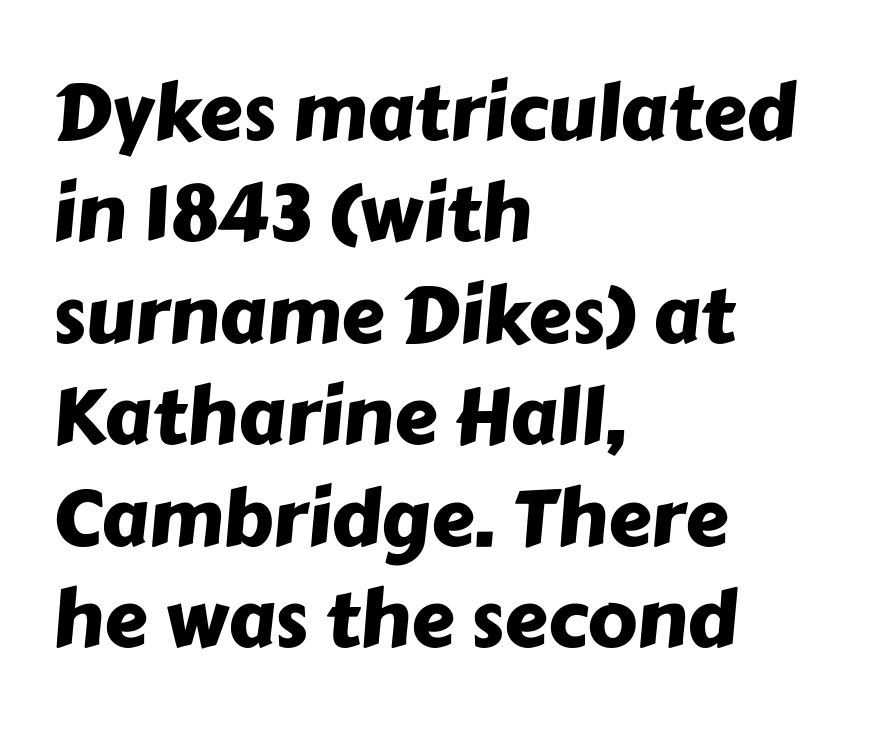
Typographically, this falls in the sans-serif category. Horizontally, the lines are justified to the leading edge only. Successive baselines arrive at the customary interval. Type without underlining. Looks like regular typesetting: each glyph gets only the width it needs.
